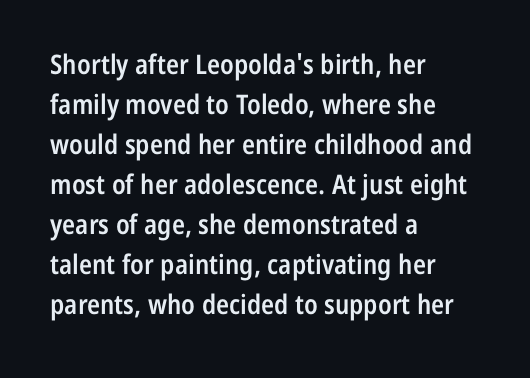
The image shows 27 px text type, upright; set left-aligned, normal line spacing (1.48x), normal letter spacing, not underlined.
